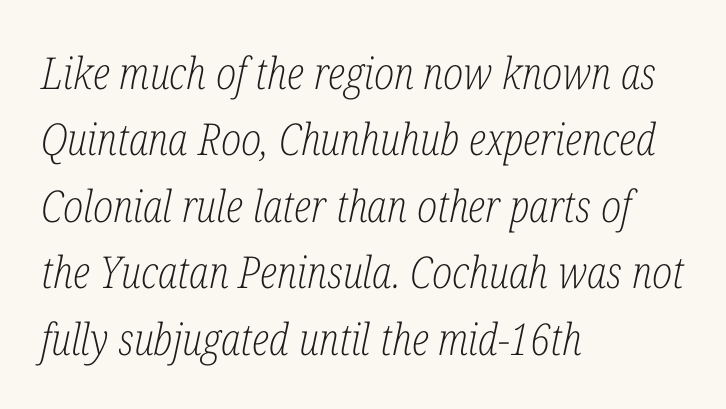
The image shows 44 px light, condensed serif type, italic (leaning right); set left-aligned, normal line spacing (1.51x), normal letter spacing, not underlined; low stroke contrast and a medium x-height.
